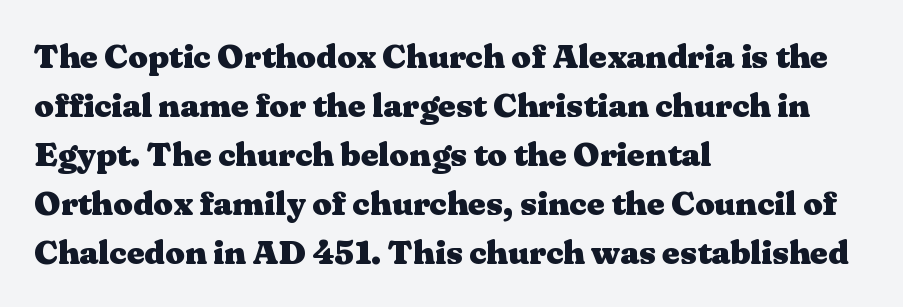
{"serif": "yes", "italic": "no", "bold": "yes", "weight": "heavy", "width": "wide", "stroke_contrast": "medium", "x_height": "medium", "monospaced": "no", "underline": "no", "align": "left", "line_spacing": "normal", "line_spacing_ratio": 1.44, "letter_spacing": "normal", "letter_spacing_em": 0.0, "glyph_px": 34}
